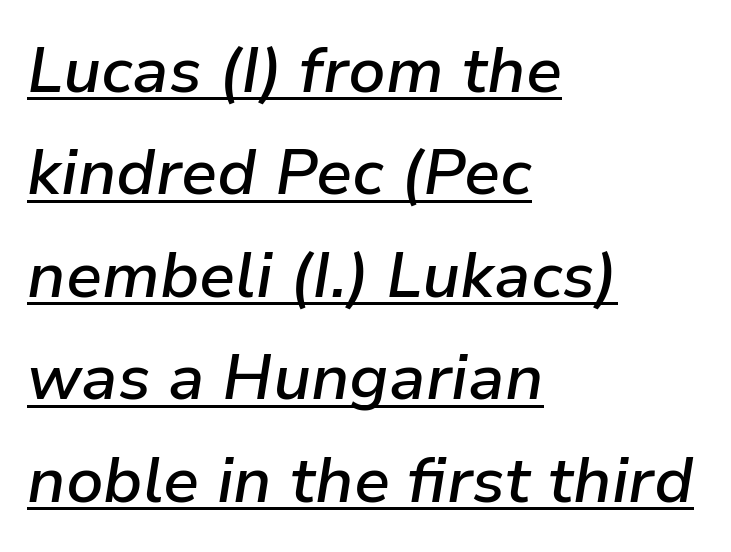
Notice how the passage keeps a crisp vertical edge on the left only. These lines are rendered in a variable-pitch font. This block has exactly the height ordinary leading produces. Is the type bold? Partly — it's a semibold, heavier than regular but not fully bold. Underlining? Definitely there.
